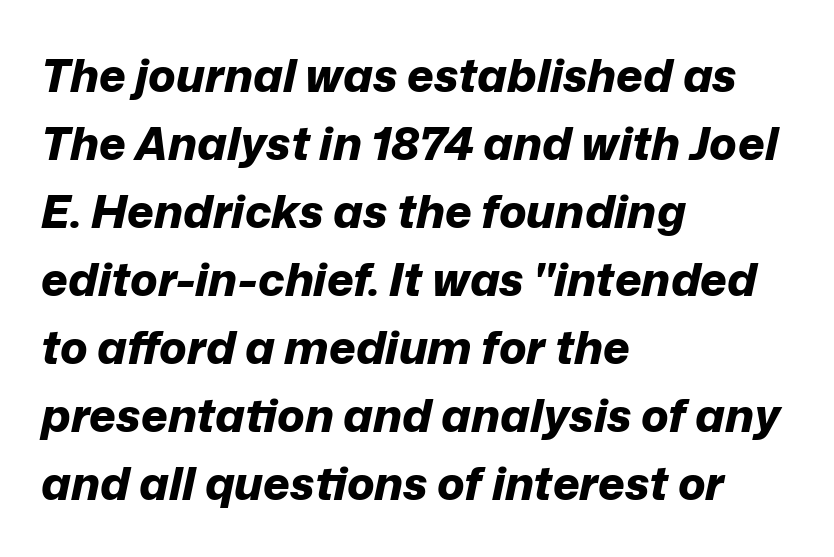
The image shows 46 px bold type, italic (leaning right); set left-aligned, normal line spacing (1.48x), normal letter spacing, not underlined; low stroke contrast and a medium x-height.
